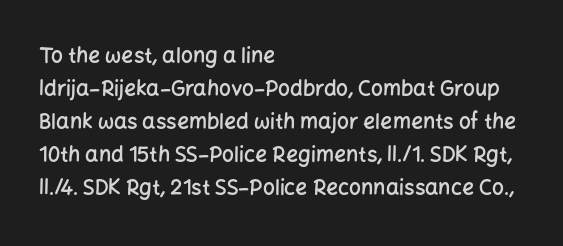
Q: Is the text bold? A: Semi-bold.
Q: Is the text italic (slanted)? A: No, it is upright.
Q: Is the text underlined? A: No.
Q: How is the paragraph aligned? A: Left-aligned.
Q: Is the spacing between letters normal or unusually wide? A: Normal.
Q: Is the spacing between lines tight, normal or loose? A: Normal.
